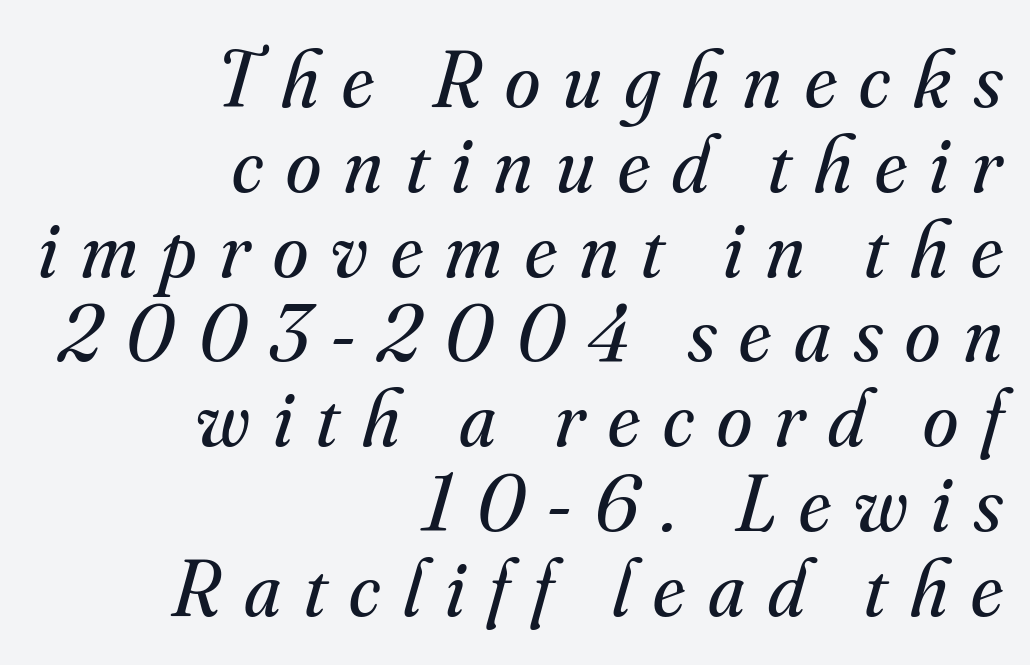
{"serif": "yes", "italic": "yes", "lean": "right", "slant_degrees": 16, "bold": "no", "weight": "regular", "width": "normal", "stroke_contrast": "medium", "x_height": "small", "monospaced": "no", "underline": "no", "align": "right", "line_spacing": "tight", "line_spacing_ratio": 1.06, "letter_spacing": "wide", "letter_spacing_em": 0.29, "glyph_px": 80}
